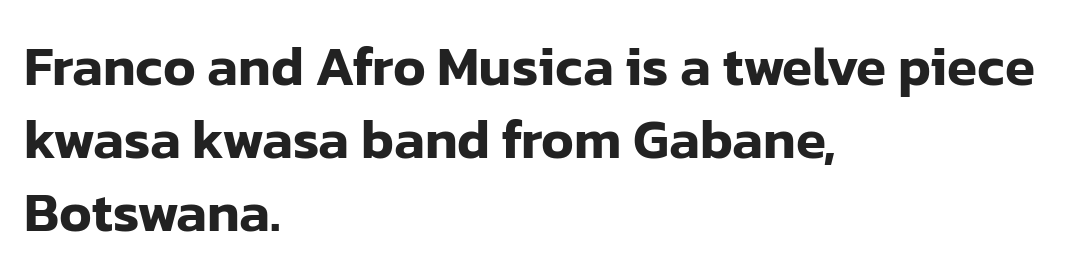
{"serif": "no", "italic": "no", "width": "normal", "stroke_contrast": "low", "x_height": "medium", "monospaced": "no", "underline": "no", "align": "left", "line_spacing": "normal", "line_spacing_ratio": 1.33, "letter_spacing": "normal", "letter_spacing_em": 0.0, "glyph_px": 55}
